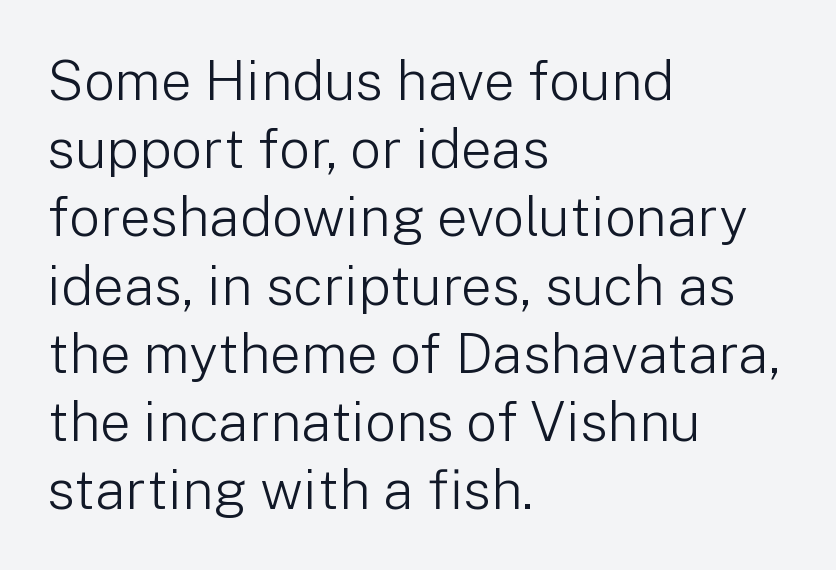
{"serif": "no", "italic": "no", "bold": "no", "weight": "light", "width": "normal", "stroke_contrast": "low", "x_height": "medium", "monospaced": "no", "underline": "no", "align": "left", "line_spacing_ratio": 1.24, "letter_spacing": "normal", "letter_spacing_em": 0.0, "glyph_px": 55}
